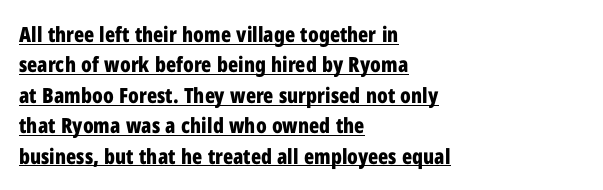
Q: Is the text bold? A: Yes.
Q: Is the text italic (slanted)? A: No, it is upright.
Q: Is the text underlined? A: Yes.
Q: How is the paragraph aligned? A: Left-aligned.
Q: Is the spacing between letters normal or unusually wide? A: Normal.
Q: Is the spacing between lines tight, normal or loose? A: Normal.
